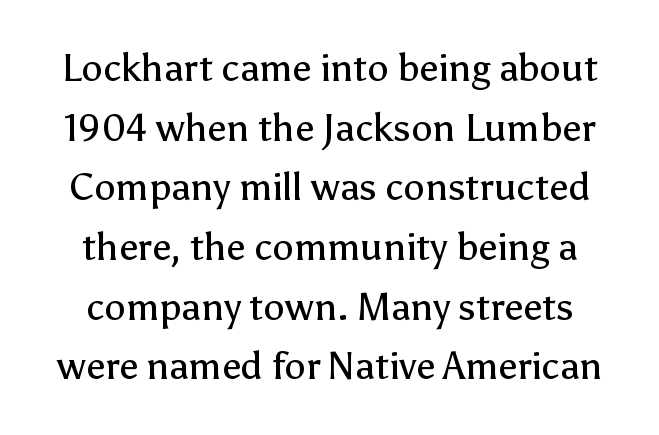
The gaps between neighbouring characters are ordinary and unremarkable. A typesetter would label this face a sans. Glance below the letters and you will spot only blank space. Note the varied advance widths — an 'i' is clearly narrower than an 'm'. The font is comparable to plain body text, perhaps lighter. The typography opts for an upright posture over an oblique one.
